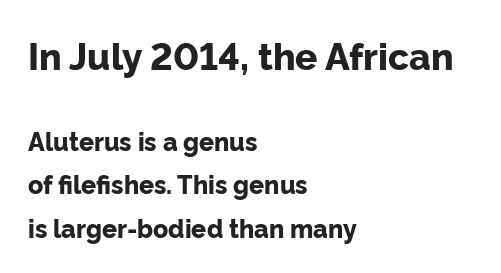
{"serif": "no", "italic": "no", "bold": "yes", "weight": "bold", "width": "normal", "stroke_contrast": "low", "x_height": "medium", "monospaced": "no", "underline": "no", "align": "left", "line_spacing_ratio": 1.74, "letter_spacing": "normal", "letter_spacing_em": 0.0, "larger_block": "first", "size_ratio": 1.48, "glyph_px": 37}
